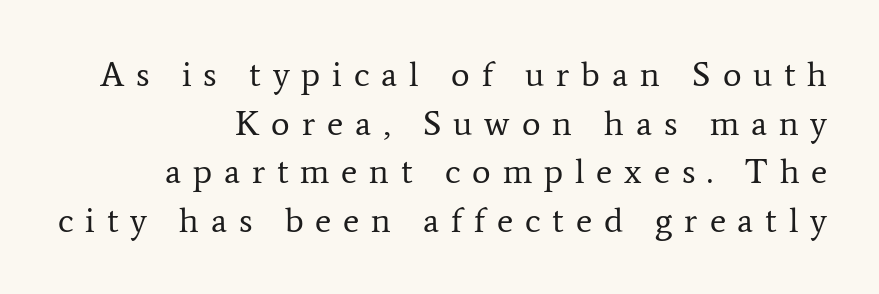
Do the characters align in a grid? No, the font is proportional. Leading: standard. A roman cut, with each character standing at attention. Stroke thickness stays within the range of a standard reading face or lighter. The line texture is sparse and dotted thanks to wide tracking.
